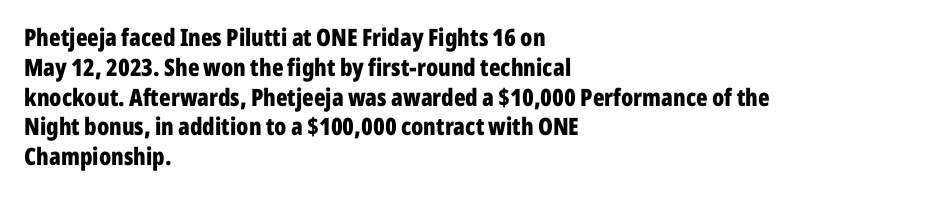
Every character sits straight up, as roman type does. This rendering uses left alignment, leaving the right contour irregular. Letters rest on an invisible, unmarked baseline. The passage shown has conventional tracking throughout. Pretty heavy lettering here — definitely bold.
